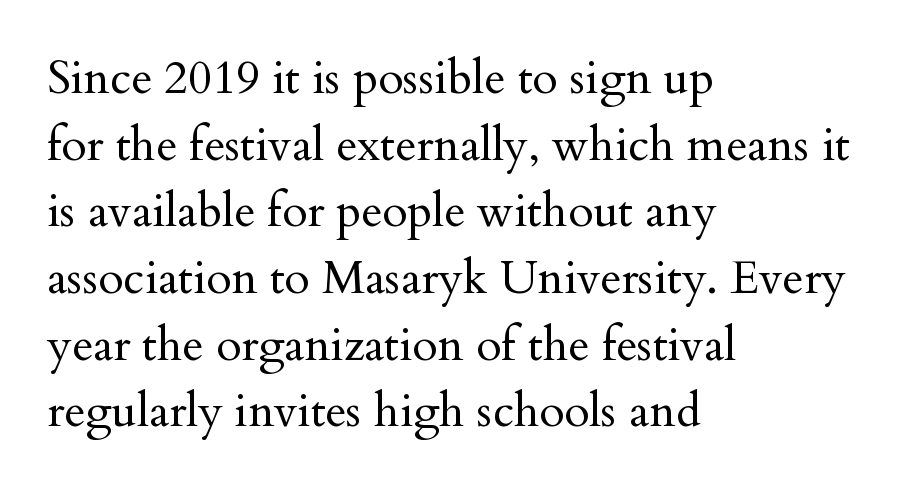
Descenders are the only things crossing below the line. Do the characters align in a grid? No, the font is proportional. The typeface chosen for these lines features serifs. This block has exactly the height ordinary leading produces.
